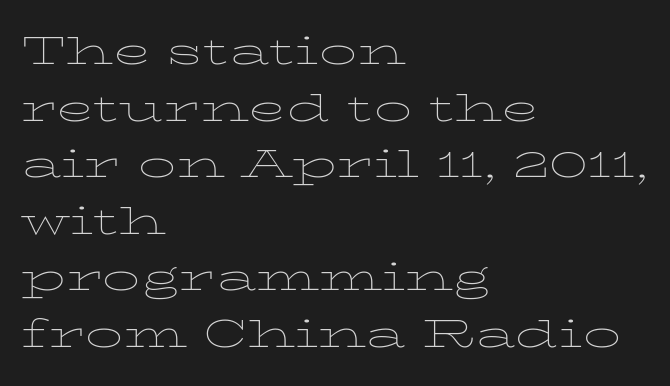
Stroke mass is kept to a normal reading level or below. Regarding leading, the lines here are spaced in the standard way. Unlike italic type, these characters show no tilt at all. You could not count columns in this text — the font is proportionally spaced.
